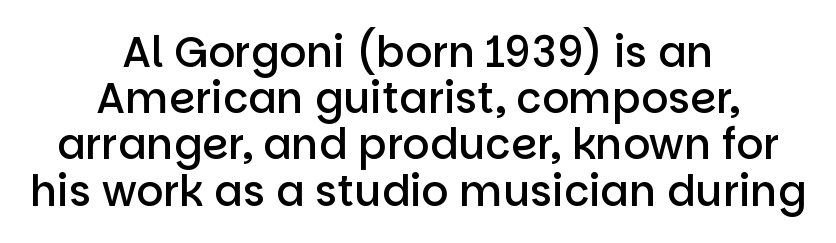
Is this a sans? Yes — the strokes have no serifs. The passage shown is semibold, sitting just below true bold. Varying glyph widths throughout — classic text-font behaviour. Rendered with straight, roman letterforms. The words here are not underlined.
